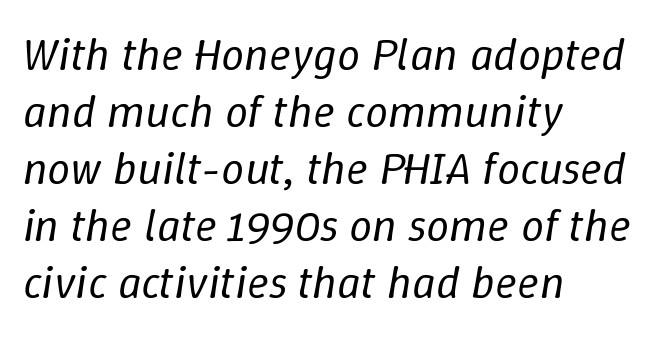
The image shows 46 px regular-weight type, italic (leaning right); set left-aligned, line spacing 1.24x, normal letter spacing, not underlined; low stroke contrast and a medium x-height.
